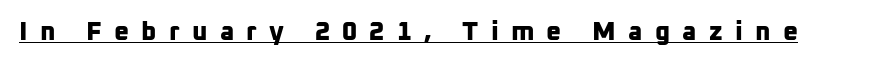
Notice how a bar underscores the lettering throughout. The strokes are fattened all the way to bold. The line texture is sparse and dotted thanks to wide tracking.
